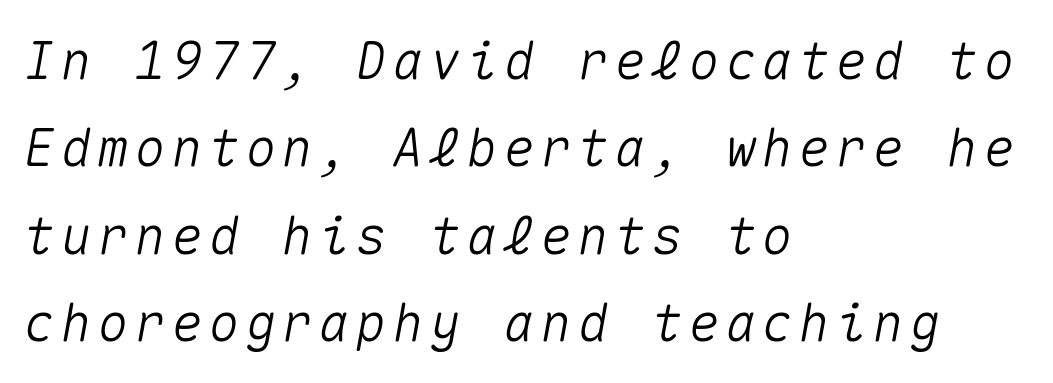
The image shows 52 px text type, italic (leaning right), monospaced; set left-aligned, normal line spacing (1.68x), not underlined; medium stroke contrast and a medium x-height.
